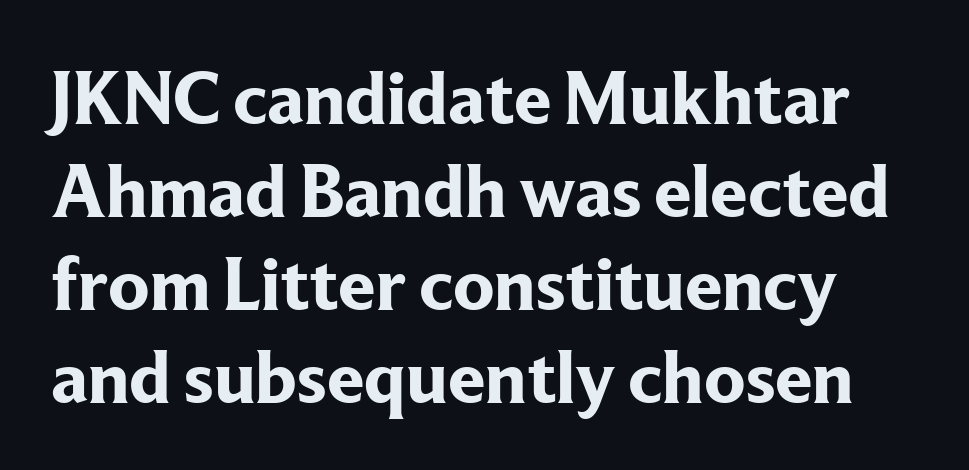
The axis of the letterforms is exactly vertical. The line texture is even and compact thanks to regular tracking. You could not count columns in this text — the font is proportionally spaced. What weight is shown? A full bold with thick strokes.
